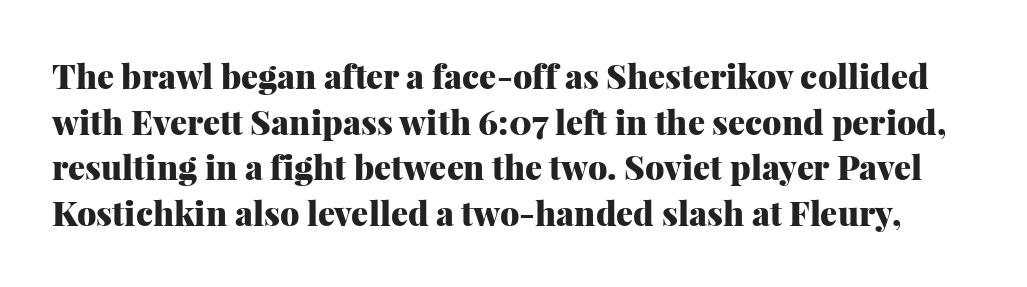
Type without underlining. Tall strokes in this sample are plumb rather than angled. Between one letter and the next there's only the usual sliver of space. Are there feet on the stems? There are — it's a serif.
